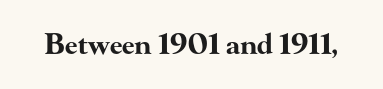
The image shows 28 px bold, wide serif type, upright; set normal letter spacing, not underlined; high stroke contrast and a small x-height.
